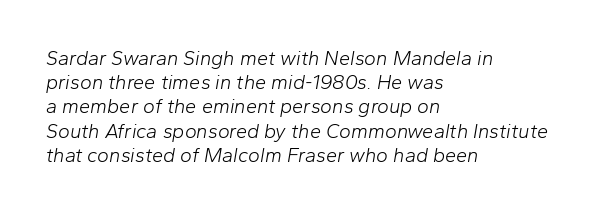
Q: Is the text bold? A: No.
Q: Is the text italic (slanted)? A: Yes, it leans right by about 10 degrees.
Q: Is the text underlined? A: No.
Q: How is the paragraph aligned? A: Left-aligned.
Q: Is the spacing between letters normal or unusually wide? A: Normal.
